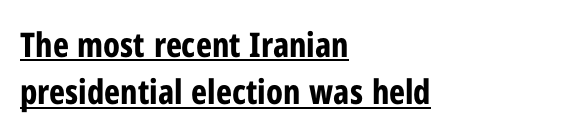
Q: Is the text bold? A: Yes.
Q: Is the text italic (slanted)? A: No, it is upright.
Q: Is the typeface a serif or a sans-serif typeface? A: Sans-serif.
Q: Is the text underlined? A: Yes.
Q: How is the paragraph aligned? A: Left-aligned.
Q: Is the spacing between letters normal or unusually wide? A: Normal.
Q: Is the spacing between lines tight, normal or loose? A: Normal.
Q: Width (condensed, normal, or wide)? A: Condensed.
Q: Stroke contrast? A: Low.
Q: x-height? A: Medium.
Q: Monospaced? A: No.
